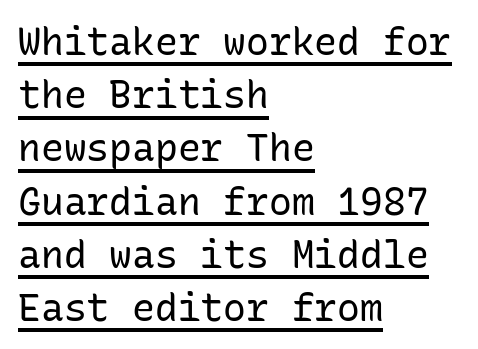
{"serif": "no", "italic": "no", "bold": "no", "weight": "regular", "width": "normal", "stroke_contrast": "low", "x_height": "medium", "monospaced": "yes", "underline": "yes", "align": "left", "line_spacing": "normal", "line_spacing_ratio": 1.4, "letter_spacing": "normal", "letter_spacing_em": 0.0, "glyph_px": 38}
